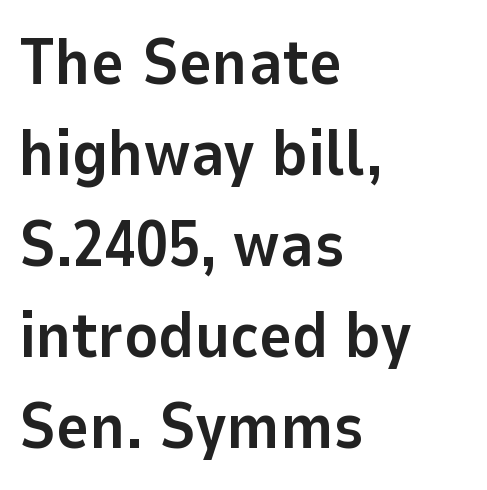
The image shows 64 px bold sans-serif type, upright; set left-aligned, normal line spacing (1.42x), normal letter spacing, not underlined; low stroke contrast and a medium x-height.
